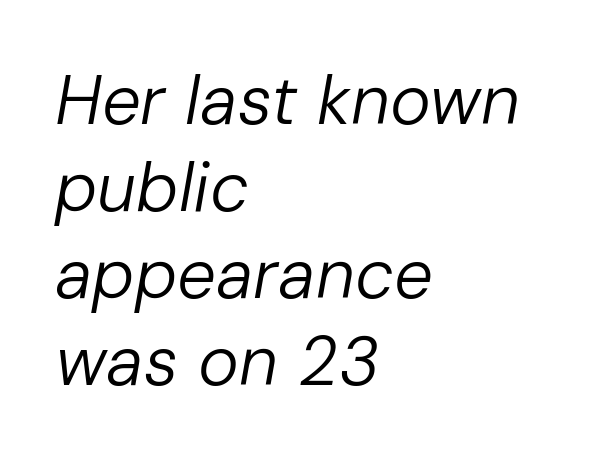
Beneath every word, the page is bare. A student would call this left alignment; a typographer would say flush left, rag right. Each letter keeps its own natural width here, so spacing adapts to shape. The letters are slanted; this is an italic face. The designer left line spacing at the default.
